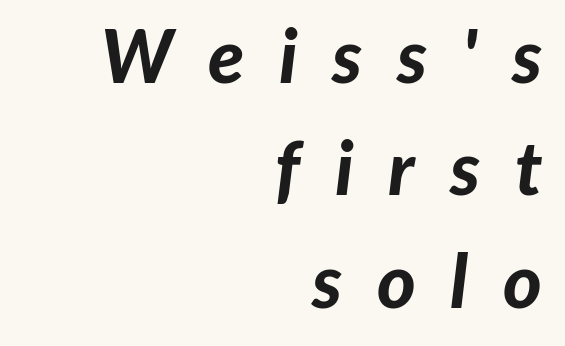
The image shows 74 px bold type, italic (leaning right); set right-aligned, normal line spacing (1.52x), unusually wide letter spacing (+0.47 em), not underlined; low stroke contrast and a medium x-height.
